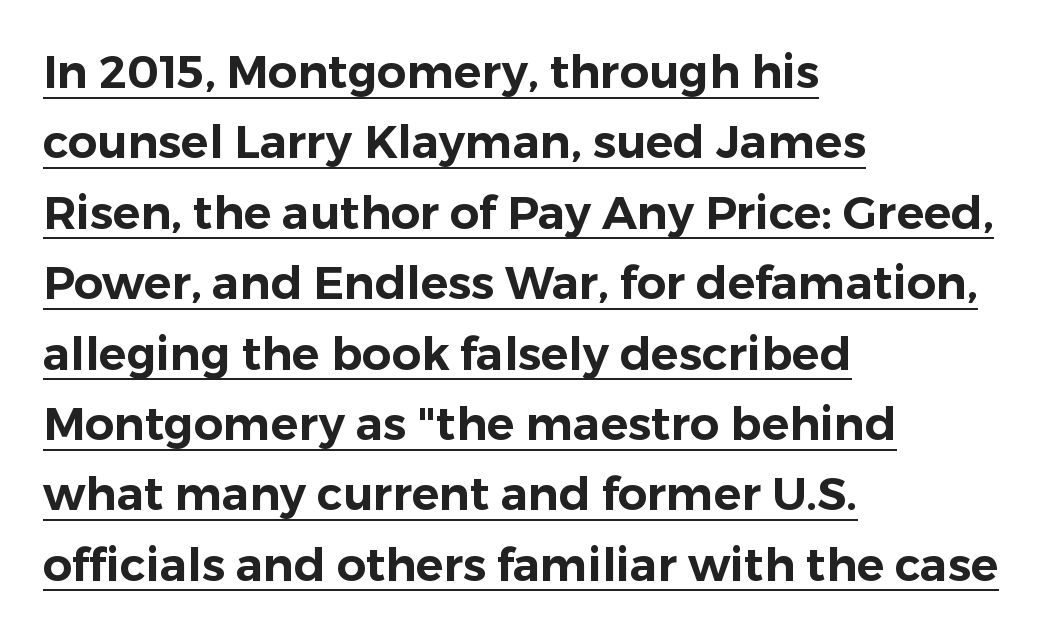
The image shows 46 px sans-serif type, upright; set left-aligned, normal line spacing (1.53x), normal letter spacing, underlined; low stroke contrast and a medium x-height.
